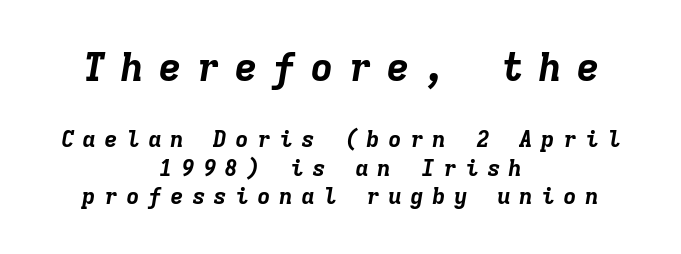
The image shows 40 px bold type, italic (leaning right), monospaced; set centered, normal line spacing (1.25x), unusually wide letter spacing (+0.35 em), not underlined; the first (top) block is 1.74x larger; low stroke contrast and a medium x-height.
